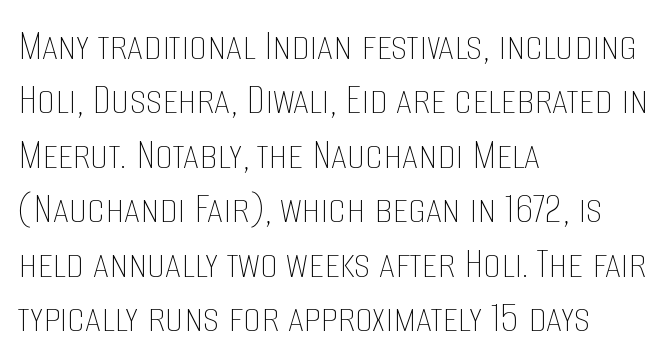
Stroke mass is kept to a normal reading level or below. Which margin do the lines hug? The left one — the right edge is uneven. Glance below the letters and you will spot only blank space. The type is set solid horizontally, with unmodified tracking. Proportional: the letters do not fall into vertical columns.
